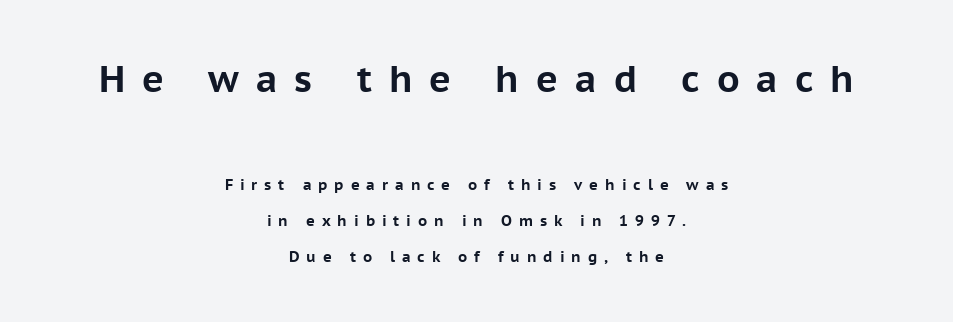
{"serif": "no", "italic": "no", "bold": "yes", "weight": "bold", "width": "normal", "stroke_contrast": "low", "x_height": "medium", "monospaced": "no", "underline": "no", "align": "center", "line_spacing": "loose", "line_spacing_ratio": 2.43, "letter_spacing": "wide", "letter_spacing_em": 0.46, "larger_block": "first", "size_ratio": 2.47, "glyph_px": 37}
